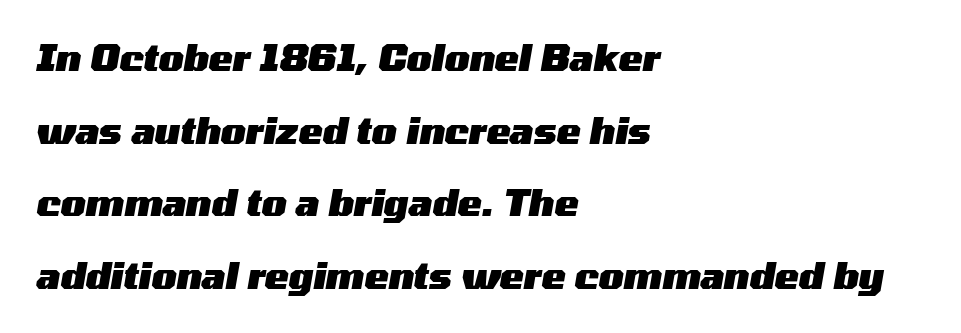
The image shows 36 px heavy, wide type, italic (leaning right); set left-aligned, loose line spacing (2.02x), normal letter spacing, not underlined; medium stroke contrast and a medium x-height.
